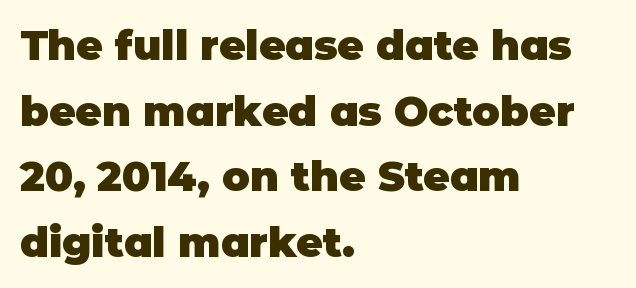
Q: Is the text bold? A: Yes.
Q: Is the text italic (slanted)? A: No, it is upright.
Q: Is the typeface a serif or a sans-serif typeface? A: Sans-serif.
Q: Is the text underlined? A: No.
Q: How is the paragraph aligned? A: Left-aligned.
Q: Is the spacing between letters normal or unusually wide? A: Normal.
Q: Is the spacing between lines tight, normal or loose? A: Normal.
Q: Width (condensed, normal, or wide)? A: Normal.
Q: Stroke contrast? A: Low.
Q: x-height? A: Large.
Q: Monospaced? A: No.
